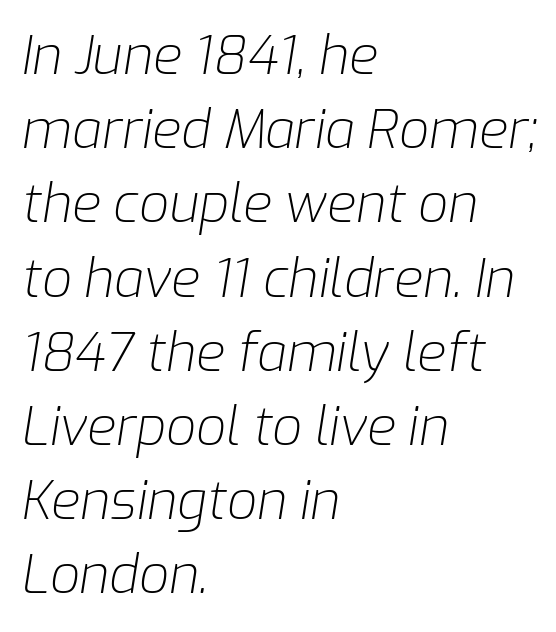
The image shows 53 px light type, italic (leaning right); set left-aligned, normal line spacing (1.4x), normal letter spacing, not underlined; low stroke contrast and a medium x-height.
